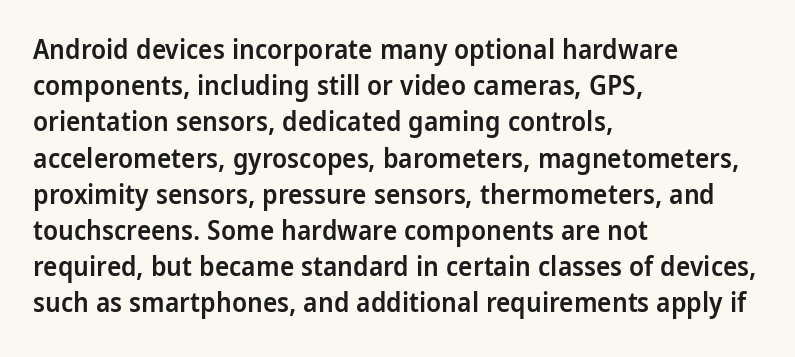
The image shows 27 px text type, upright; set left-aligned, normal line spacing (1.34x), normal letter spacing, not underlined.
